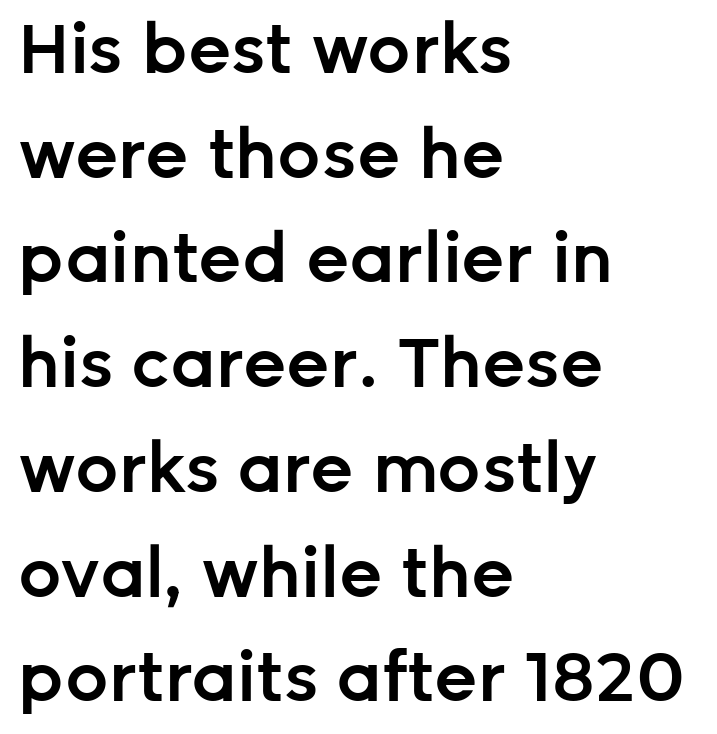
The image shows 68 px semibold sans-serif type, upright; set left-aligned, normal line spacing (1.54x), normal letter spacing, not underlined; low stroke contrast and a medium x-height.
